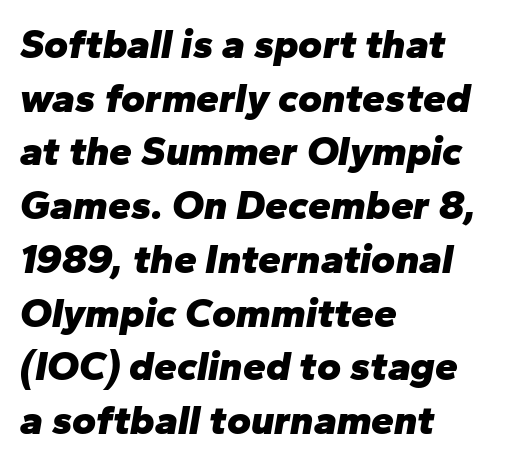
Summary of weight: heavy, a full bold. Would a proofreader flag this as italicized? Yes. Horizontal bands of white between lines are of average thickness. Clear beneath every line of the passage.
